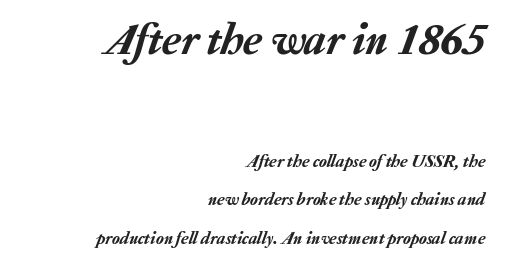
Q: Is the text italic (slanted)? A: Yes, it leans right by about 20 degrees.
Q: Is the text underlined? A: No.
Q: How is the paragraph aligned? A: Right-aligned.
Q: Is the spacing between letters normal or unusually wide? A: Normal.
Q: Is the spacing between lines tight, normal or loose? A: Loose.
Q: Which block of text is set in a larger size, the first (top) or the second (bottom)? A: The first (top) one.
Q: Width (condensed, normal, or wide)? A: Normal.
Q: Stroke contrast? A: Low.
Q: x-height? A: Medium.
Q: Monospaced? A: No.
